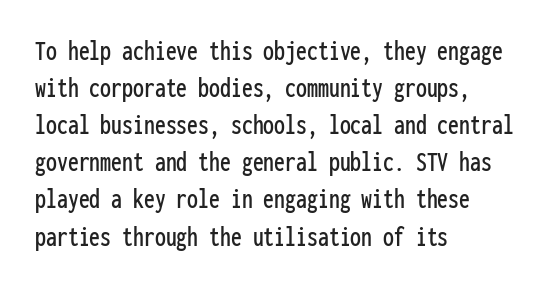
Q: Is the text italic (slanted)? A: No, it is upright.
Q: Is the typeface a serif or a sans-serif typeface? A: Sans-serif.
Q: Is the text underlined? A: No.
Q: How is the paragraph aligned? A: Left-aligned.
Q: Is the spacing between letters normal or unusually wide? A: Normal.
Q: Is the spacing between lines tight, normal or loose? A: Normal.
Q: Width (condensed, normal, or wide)? A: Condensed.
Q: Stroke contrast? A: Low.
Q: x-height? A: Medium.
Q: Monospaced? A: Yes.
